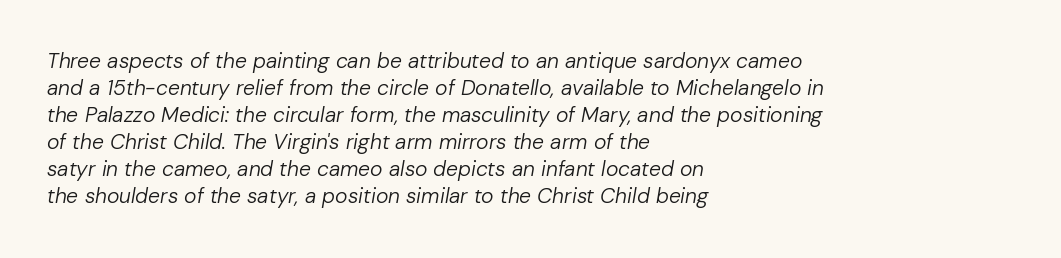
Casual observation: everything's shoved over to the left. These lines keep a tight, regular rhythm from letter to letter. Reading down the column, the eye jumps a familiar distance to each next line. The words here are not underlined.
